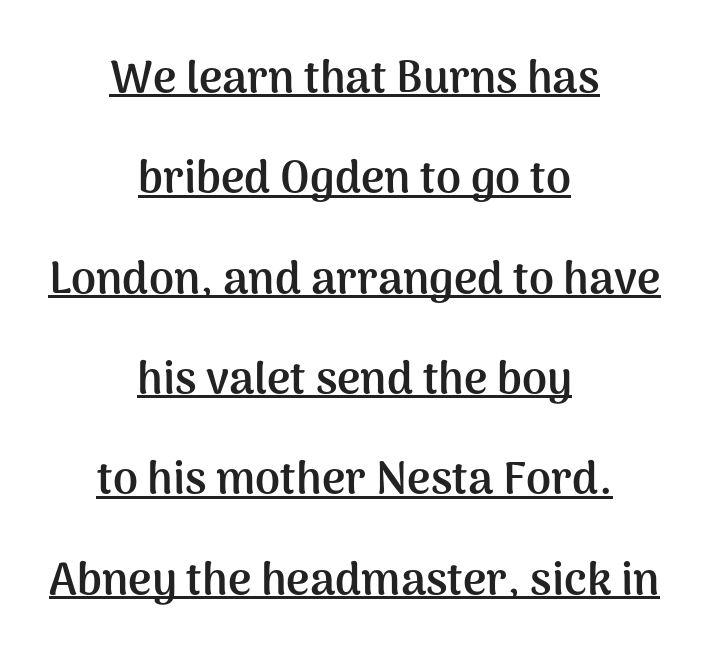
{"serif": "no", "italic": "no", "bold": "yes", "weight": "semibold", "width": "normal", "stroke_contrast": "medium", "x_height": "medium", "monospaced": "no", "underline": "yes", "align": "center", "line_spacing": "loose", "line_spacing_ratio": 2.23, "letter_spacing": "normal", "letter_spacing_em": 0.0, "glyph_px": 45}
